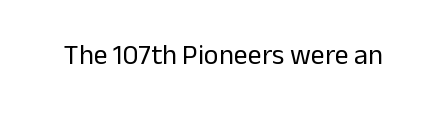
The image shows 28 px regular-weight sans-serif type, upright; set normal letter spacing, not underlined; low stroke contrast and a medium x-height.
